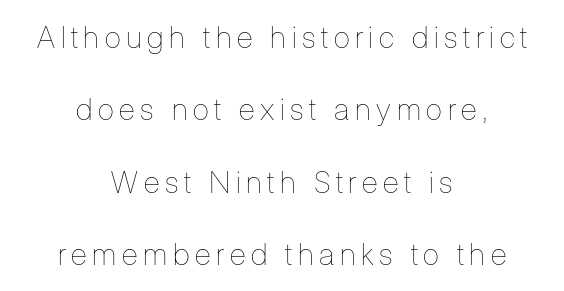
{"italic": "no", "bold": "no", "weight": "thin", "width": "condensed", "stroke_contrast": "low", "x_height": "medium", "monospaced": "no", "underline": "no", "align": "center", "line_spacing": "loose", "line_spacing_ratio": 2.41, "glyph_px": 30}
